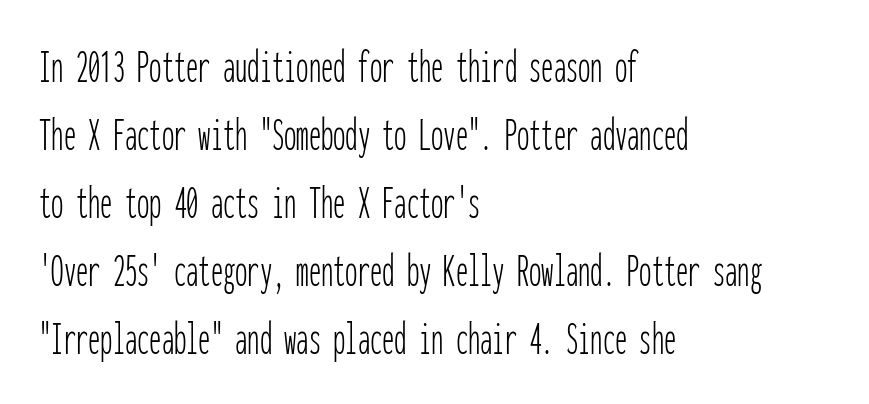
{"serif": "no", "italic": "no", "bold": "no", "weight": "thin", "width": "condensed", "stroke_contrast": "low", "x_height": "medium", "monospaced": "yes", "underline": "no", "align": "left", "line_spacing": "normal", "line_spacing_ratio": 1.39, "letter_spacing": "normal", "letter_spacing_em": 0.0, "glyph_px": 49}
